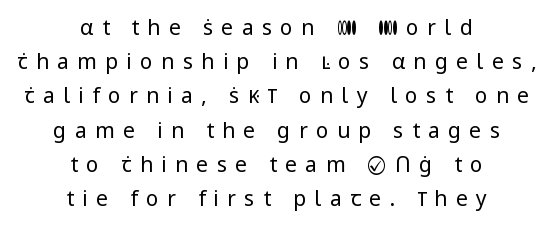
{"italic": "no", "bold": "no", "underline": "no", "align": "center", "line_spacing": "normal", "line_spacing_ratio": 1.63, "letter_spacing": "wide", "letter_spacing_em": 0.4, "glyph_px": 21}
